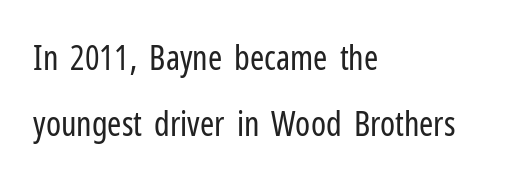
The image shows 34 px regular-weight, condensed sans-serif type, upright; set left-aligned, loose line spacing (1.94x), normal letter spacing, not underlined; low stroke contrast and a medium x-height.
